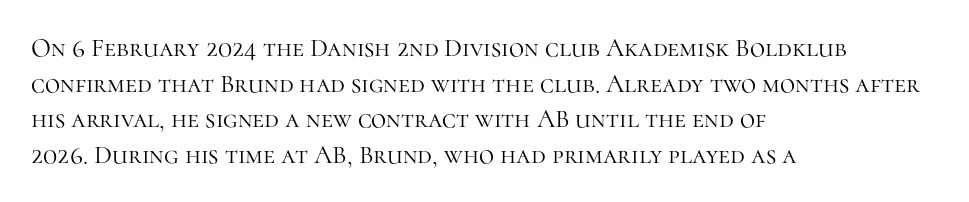
{"italic": "no", "bold": "no", "underline": "no", "align": "left", "line_spacing": "normal", "line_spacing_ratio": 1.37, "letter_spacing": "normal", "letter_spacing_em": 0.0, "glyph_px": 26}
